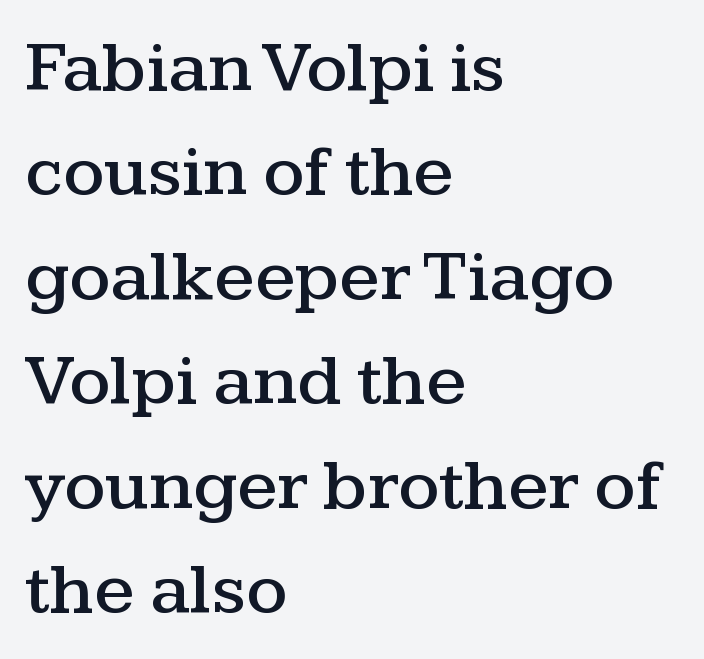
Q: Is the text italic (slanted)? A: No, it is upright.
Q: Is the typeface a serif or a sans-serif typeface? A: Serif.
Q: Is the text underlined? A: No.
Q: How is the paragraph aligned? A: Left-aligned.
Q: Is the spacing between letters normal or unusually wide? A: Normal.
Q: Is the spacing between lines tight, normal or loose? A: Normal.
Q: Width (condensed, normal, or wide)? A: Wide.
Q: Stroke contrast? A: Medium.
Q: x-height? A: Medium.
Q: Monospaced? A: No.
